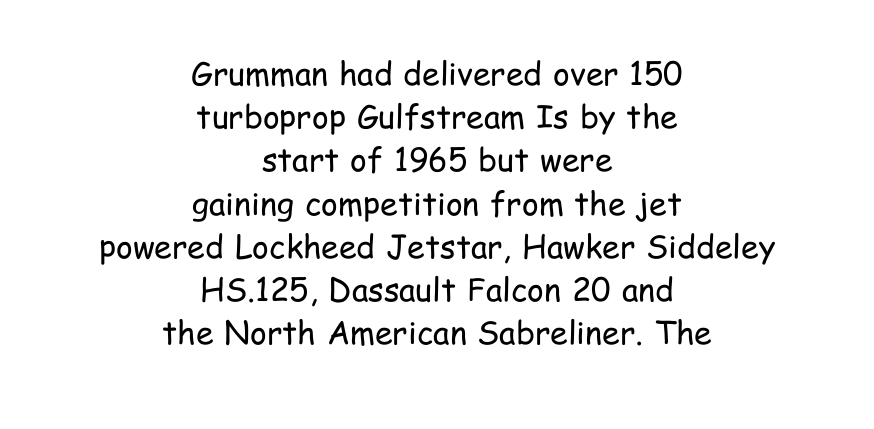
These lines are centered, leaving both edges ragged. The leading is moderate, giving the passage an even texture. Check the space under the baseline: it is left empty. The text was rendered using a sans face with plain stroke endings. This is the regular roman posture of the typeface.
